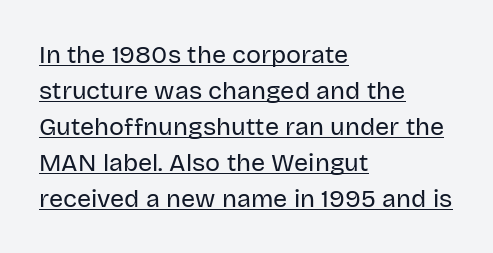
Q: Is the text bold? A: No.
Q: Is the text italic (slanted)? A: No, it is upright.
Q: Is the text underlined? A: Yes.
Q: How is the paragraph aligned? A: Left-aligned.
Q: Is the spacing between letters normal or unusually wide? A: Normal.
Q: Is the spacing between lines tight, normal or loose? A: Normal.
